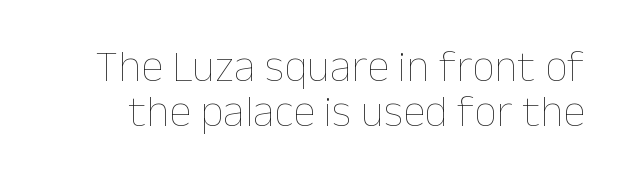
Q: Is the text bold? A: No.
Q: Is the text italic (slanted)? A: No, it is upright.
Q: Is the text underlined? A: No.
Q: Is the spacing between letters normal or unusually wide? A: Normal.
Q: Is the spacing between lines tight, normal or loose? A: Tight.
Q: Width (condensed, normal, or wide)? A: Normal.
Q: Stroke contrast? A: Low.
Q: x-height? A: Medium.
Q: Monospaced? A: No.
